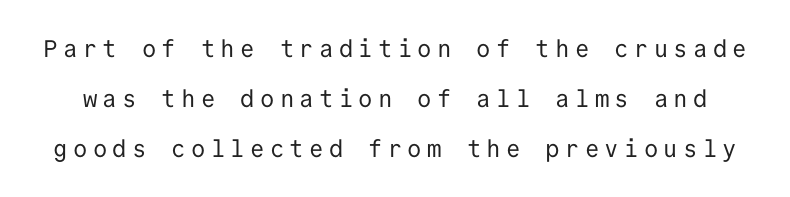
Posture: vertical. One glance says open: line gaps are wider than usual. Weight class: somewhere from thin through regular. These lines have a slow, spaced-out rhythm from letter to letter. The specimen omits any rule beneath the text block's lines.
